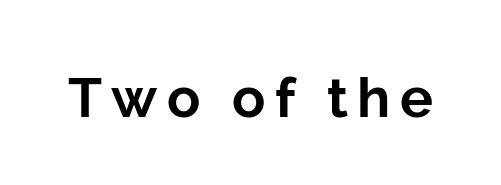
Designer's note — italics off, roman on. The glyphs have the mass of a bold cut. The zone under the glyphs is completely vacant. Type style note: lacks serifs.
